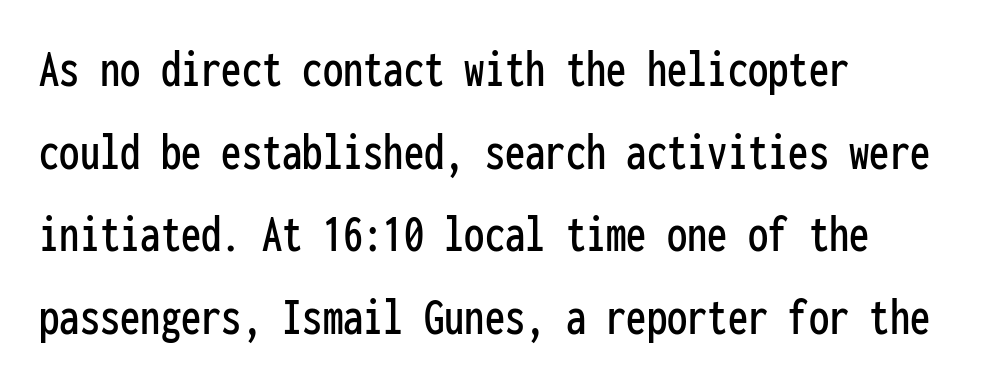
Q: Is the text italic (slanted)? A: No, it is upright.
Q: Is the typeface a serif or a sans-serif typeface? A: Sans-serif.
Q: Is the text underlined? A: No.
Q: How is the paragraph aligned? A: Left-aligned.
Q: Is the spacing between letters normal or unusually wide? A: Normal.
Q: Is the spacing between lines tight, normal or loose? A: Normal.
Q: Width (condensed, normal, or wide)? A: Condensed.
Q: Stroke contrast? A: Low.
Q: x-height? A: Medium.
Q: Monospaced? A: Yes.
